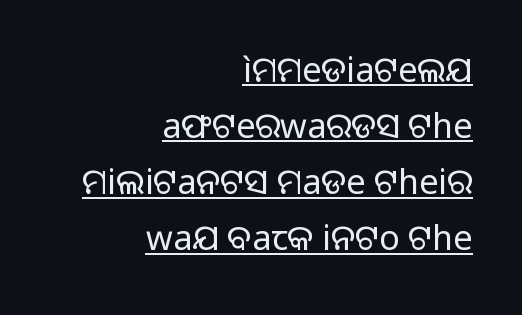
Q: Is the text bold? A: No.
Q: Is the text italic (slanted)? A: No, it is upright.
Q: Is the typeface a serif or a sans-serif typeface? A: Sans-serif.
Q: Is the text underlined? A: Yes.
Q: How is the paragraph aligned? A: Right-aligned.
Q: Is the spacing between letters normal or unusually wide? A: Normal.
Q: Is the spacing between lines tight, normal or loose? A: Normal.
Q: Width (condensed, normal, or wide)? A: Normal.
Q: Stroke contrast? A: Low.
Q: x-height? A: Medium.
Q: Monospaced? A: No.
